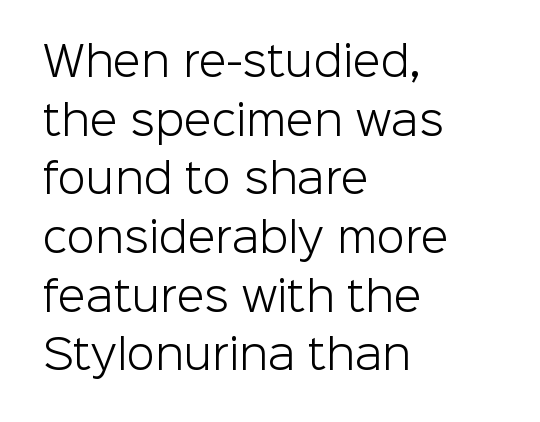
{"serif": "no", "italic": "no", "bold": "no", "weight": "light", "width": "normal", "stroke_contrast": "low", "x_height": "medium", "monospaced": "no", "underline": "no", "align": "left", "line_spacing": "normal", "line_spacing_ratio": 1.43, "letter_spacing": "normal", "letter_spacing_em": 0.0, "glyph_px": 41}
